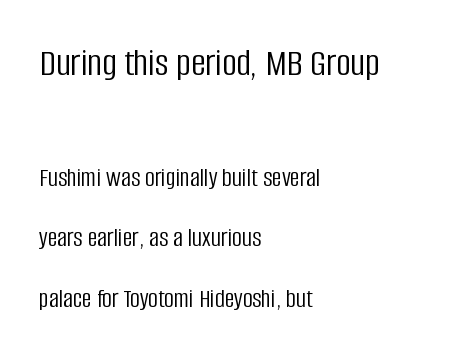
The image shows 40 px light, condensed sans-serif type, upright; set left-aligned, loose line spacing (2.24x), normal letter spacing, not underlined; the first (top) block is 1.48x larger; low stroke contrast and a large x-height.
